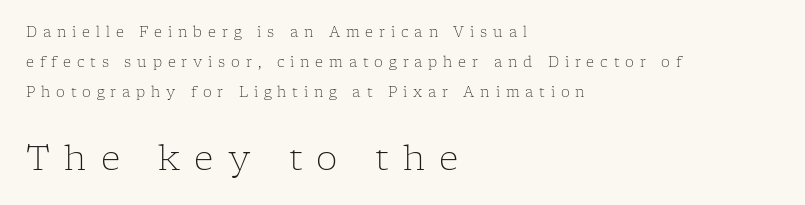
Clear beneath every line of the passage. Does the type have serifs? Yes, each stem ends in a small foot. Stem width sits at or under what a default text font uses. The compositor pushed each line to the left boundary. Two sizes are in play, and the larger belongs to the second block. The face used here is rendered with a markedly widened letterfit.
